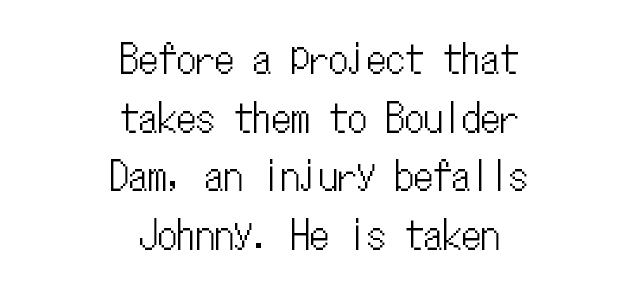
The image shows 38 px condensed type, upright, monospaced; set centered, normal line spacing (1.54x), normal letter spacing, not underlined; low stroke contrast and a medium x-height.
